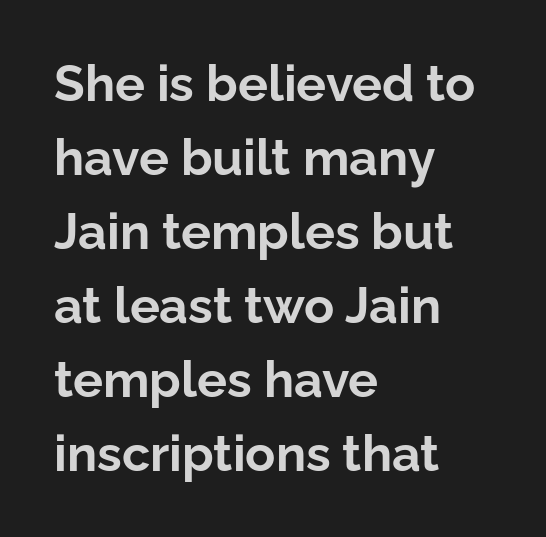
{"serif": "no", "italic": "no", "bold": "yes", "weight": "bold", "width": "normal", "stroke_contrast": "low", "x_height": "medium", "monospaced": "no", "underline": "no", "align": "left", "line_spacing": "normal", "line_spacing_ratio": 1.48, "letter_spacing": "normal", "letter_spacing_em": 0.0, "glyph_px": 50}
